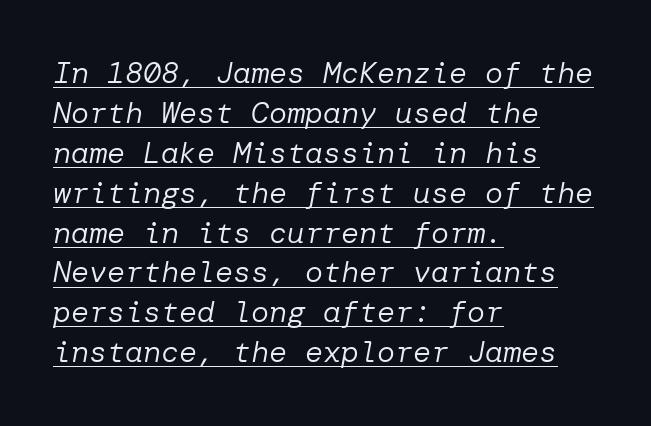
{"italic": "yes", "lean": "right", "slant_degrees": 10, "bold": "no", "weight": "regular", "width": "normal", "stroke_contrast": "low", "x_height": "medium", "underline": "yes", "align": "left", "line_spacing": "normal", "line_spacing_ratio": 1.33, "letter_spacing": "normal", "letter_spacing_em": 0.0, "glyph_px": 30}
